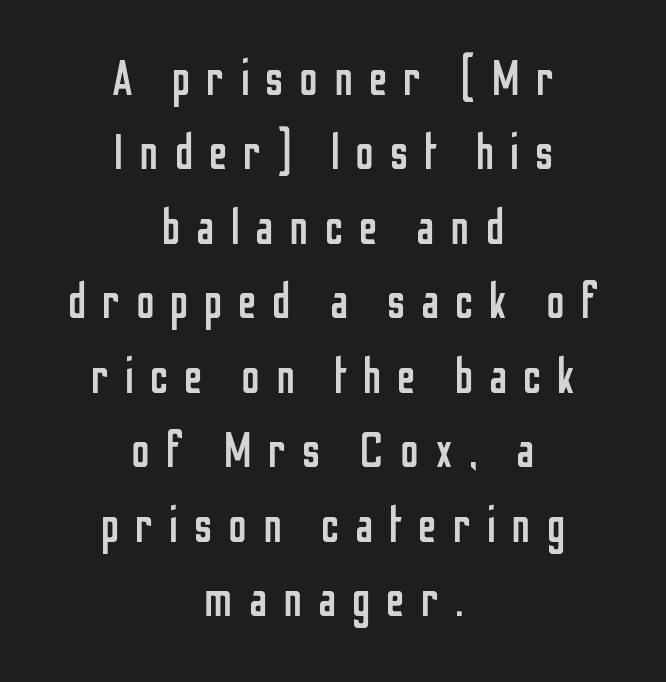
The gaps between neighbouring characters are conspicuously large. Unbolded letterforms with no extra heft. Tall strokes in this sample are plumb rather than angled. The rendering uses natural spacing where letterforms have individual widths.
